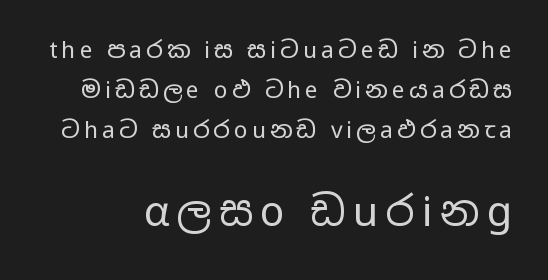
The image shows 41 px regular-weight, wide sans-serif type, upright; set line spacing 1.73x, not underlined; the second (bottom) block is 1.78x larger; low stroke contrast and a medium x-height.
